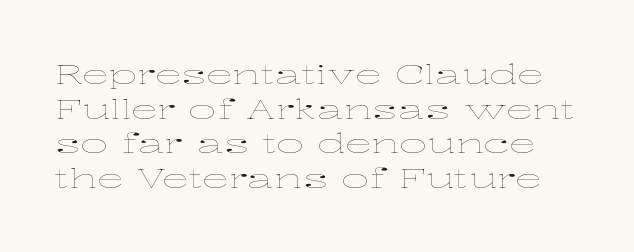
{"italic": "no", "bold": "no", "underline": "no", "line_spacing": "normal", "line_spacing_ratio": 1.28, "letter_spacing": "normal", "letter_spacing_em": 0.0, "glyph_px": 27}
